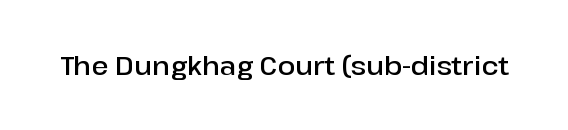
{"italic": "no", "bold": "semi", "underline": "no", "letter_spacing": "normal", "letter_spacing_em": 0.0, "glyph_px": 26}
